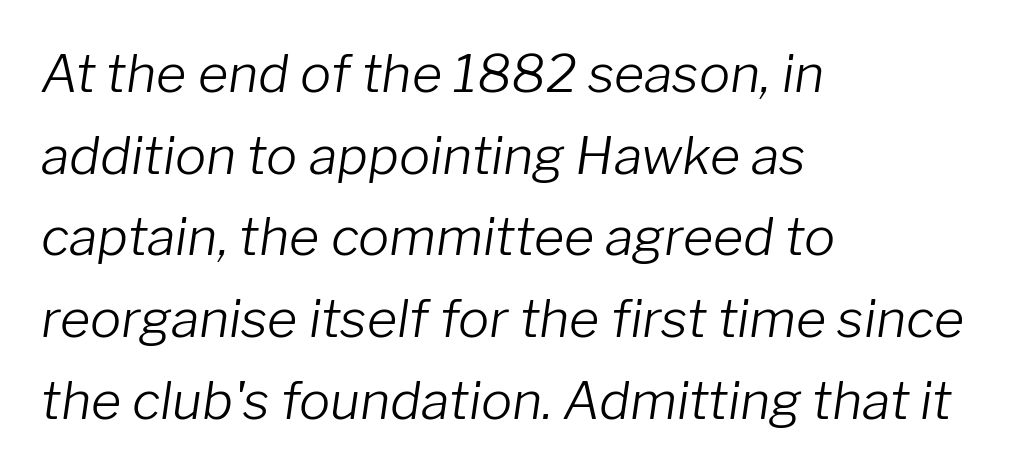
{"italic": "yes", "lean": "right", "slant_degrees": 8, "bold": "no", "weight": "light", "width": "normal", "stroke_contrast": "low", "x_height": "medium", "monospaced": "no", "underline": "no", "align": "left", "line_spacing": "normal", "line_spacing_ratio": 1.57, "letter_spacing": "normal", "letter_spacing_em": 0.0, "glyph_px": 52}
